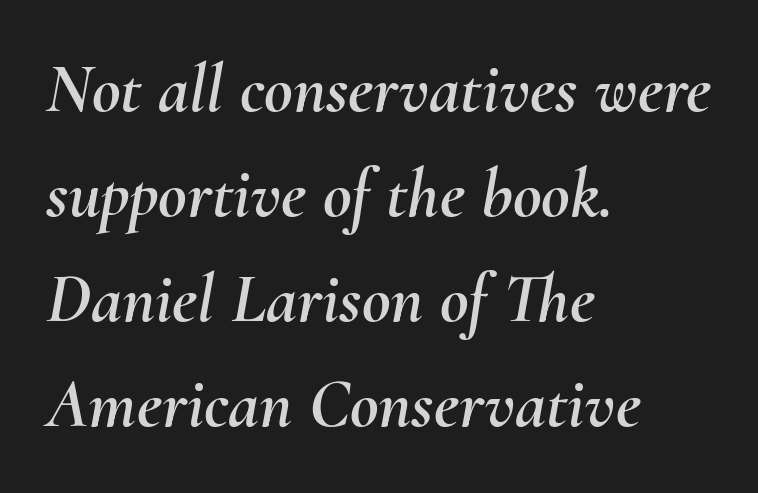
The rendering uses natural spacing where letterforms have individual widths. These lines are set flush left with a ragged right edge. The leading is moderate, giving the passage an even texture. Spacing between characters is what you'd get straight out of the box.
